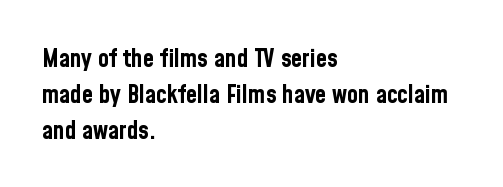
{"italic": "no", "bold": "yes", "underline": "no", "align": "left", "line_spacing": "normal", "line_spacing_ratio": 1.44, "letter_spacing": "normal", "letter_spacing_em": 0.0, "glyph_px": 25}
